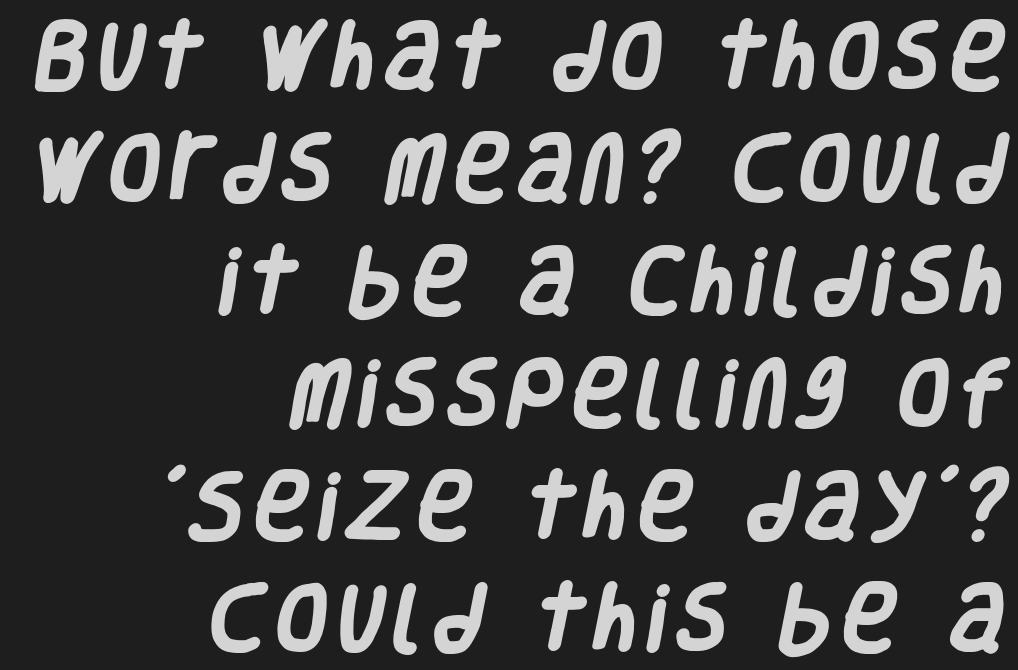
The image shows 74 px heavy, condensed sans-serif type; set right-aligned, normal line spacing (1.52x), not underlined; low stroke contrast and a large x-height.
